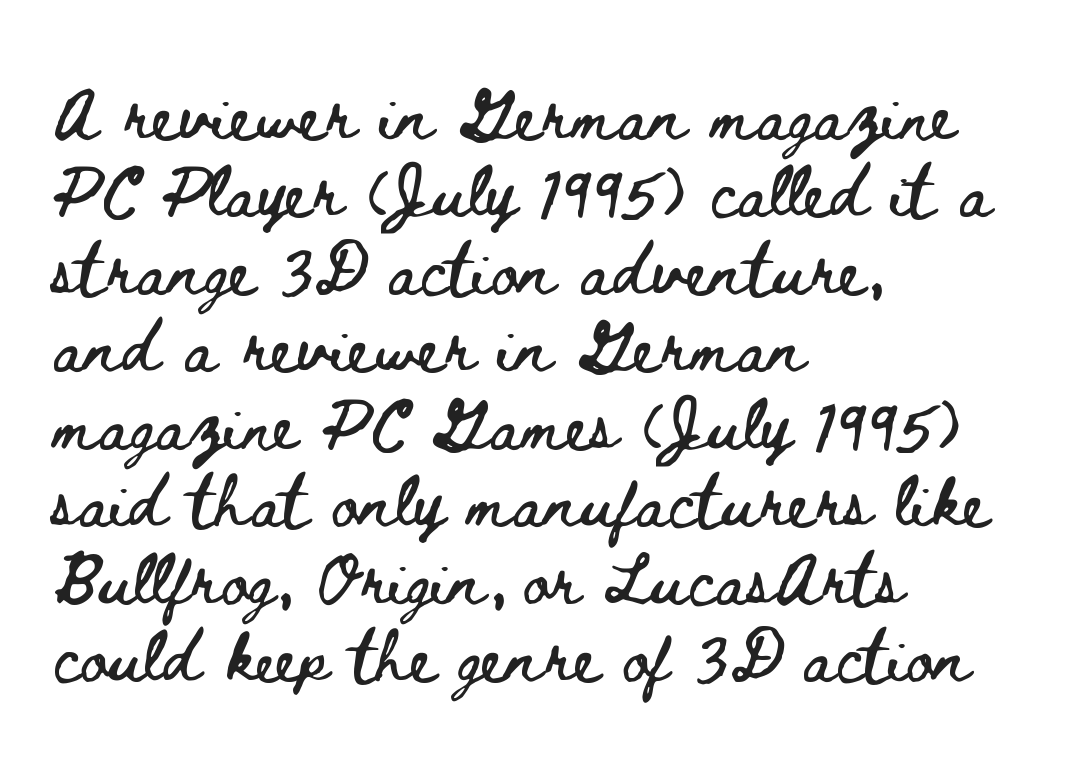
The image shows 52 px wide type; set left-aligned, normal line spacing (1.49x), normal letter spacing, not underlined; low stroke contrast and a small x-height.
